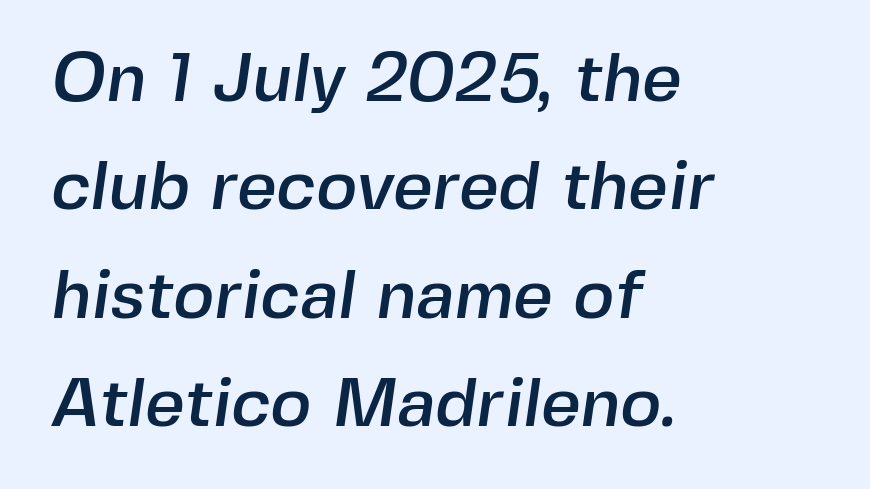
Line beginnings align vertically; line endings do not. The tracking reads as untouched default to a designer's eye. Unlike a traditional serif, this face leaves its strokes unadorned. A typesetter would call this proportional, since set widths differ per character. Only glyphs here, with clear space below each row. Reading down the column, the eye jumps a familiar distance to each next line.
